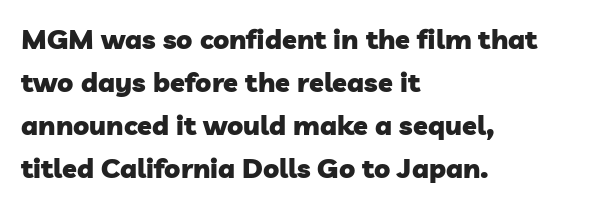
This rendering uses left alignment, leaving the right contour irregular. The foot of each line stays bare and open. Baseline-to-baseline distance is the conventional proportion of letter height. Default kerning and tracking; the words read as compact shapes. In terms of weight, the rendering is a true, heavy bold.
